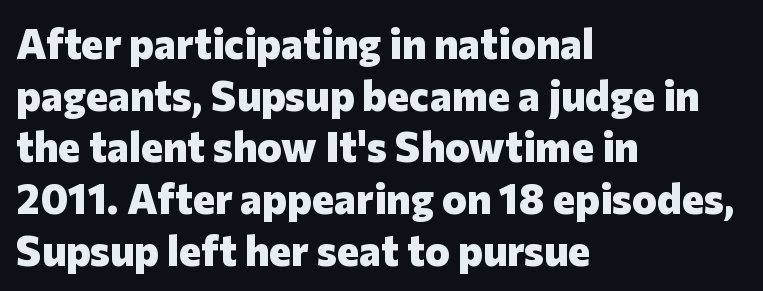
The image shows 42 px heavy sans-serif type, upright; set left-aligned, line spacing 1.23x, normal letter spacing, not underlined; low stroke contrast and a medium x-height.
